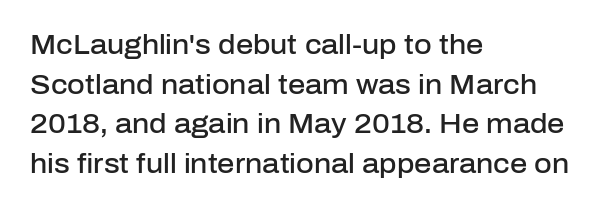
The image shows 27 px text type, upright; set left-aligned, normal line spacing (1.47x), normal letter spacing, not underlined.
